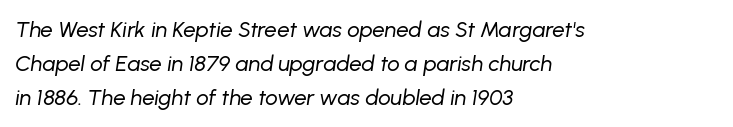
The image shows 22 px text type, italic (leaning right); set left-aligned, normal line spacing (1.54x), normal letter spacing, not underlined.
